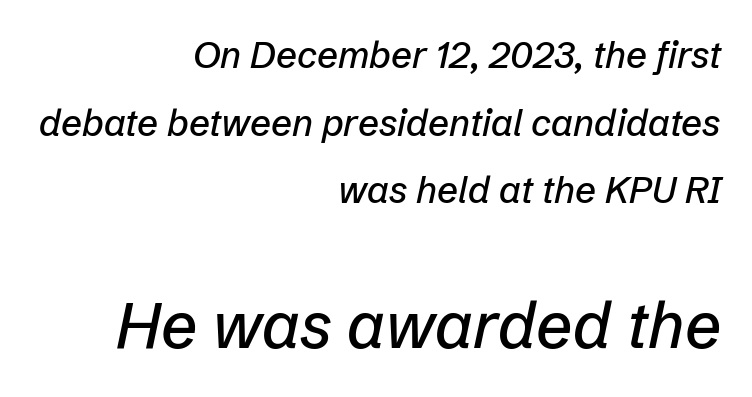
Q: Is the text italic (slanted)? A: Yes, it leans right by about 12 degrees.
Q: Is the text underlined? A: No.
Q: How is the paragraph aligned? A: Right-aligned.
Q: Is the spacing between letters normal or unusually wide? A: Normal.
Q: Which block of text is set in a larger size, the first (top) or the second (bottom)? A: The second (bottom) one.
Q: Width (condensed, normal, or wide)? A: Normal.
Q: Stroke contrast? A: Low.
Q: x-height? A: Medium.
Q: Monospaced? A: No.
